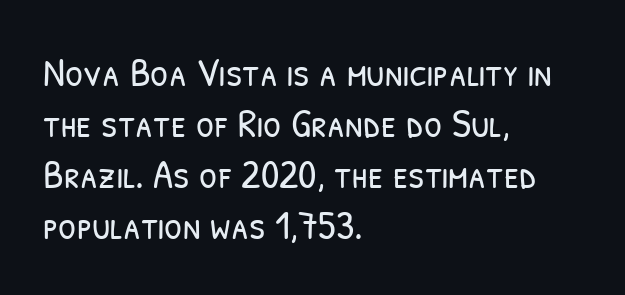
Q: Is the text bold? A: No.
Q: Is the typeface a serif or a sans-serif typeface? A: Sans-serif.
Q: Is the text underlined? A: No.
Q: How is the paragraph aligned? A: Left-aligned.
Q: Is the spacing between letters normal or unusually wide? A: Normal.
Q: Width (condensed, normal, or wide)? A: Condensed.
Q: Stroke contrast? A: Low.
Q: x-height? A: Medium.
Q: Monospaced? A: No.
